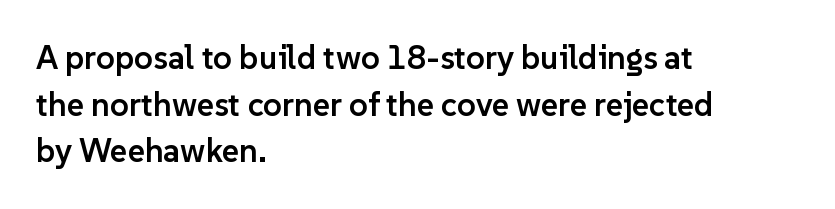
A somewhat darkened texture: the type is semibold rather than bold. Nope, not italic — everything's standing straight. Whoever set this chose a conventional vertical rhythm. The lines are quadded left. Bare-footed words on every line.
